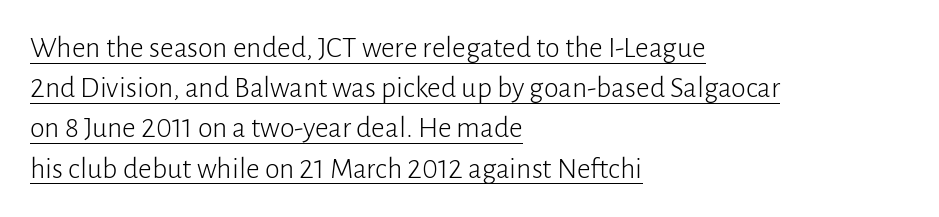
The image shows 30 px light sans-serif type, upright; set left-aligned, normal line spacing (1.34x), normal letter spacing, underlined; low stroke contrast and a medium x-height.
